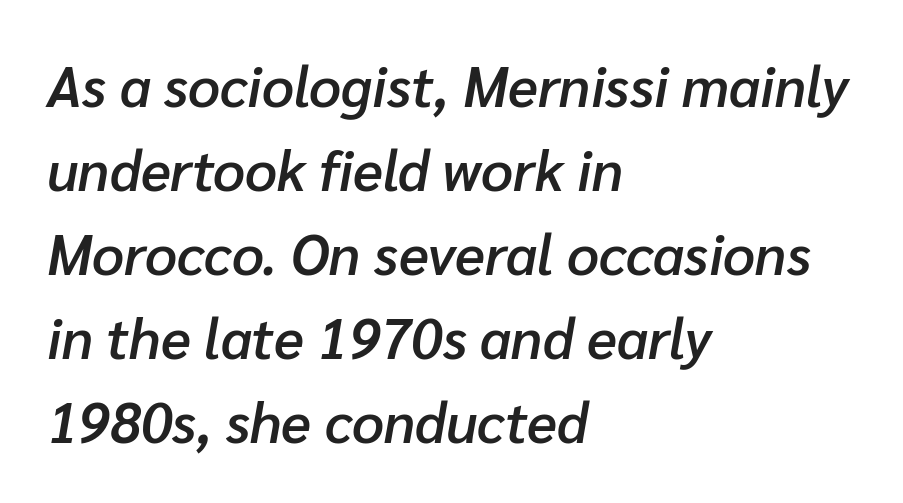
The image shows 56 px semibold type, italic (leaning right); set left-aligned, normal line spacing (1.5x), normal letter spacing, not underlined; low stroke contrast and a medium x-height.
